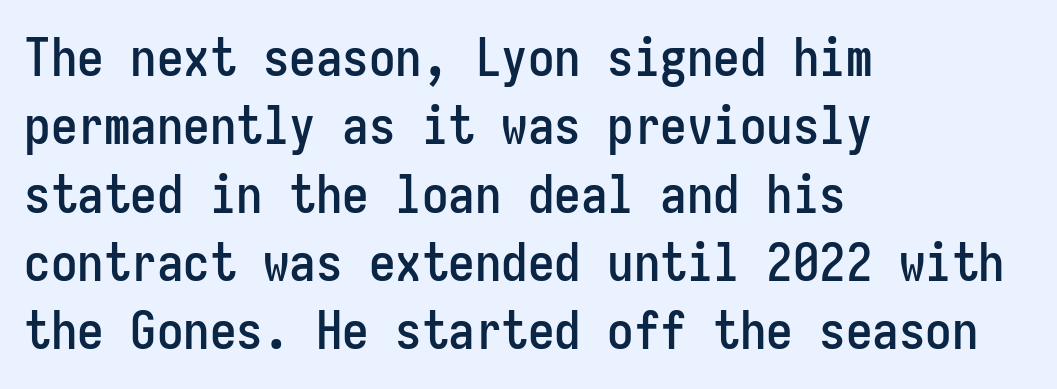
{"serif": "no", "italic": "no", "width": "condensed", "stroke_contrast": "low", "x_height": "medium", "monospaced": "yes", "underline": "no", "align": "left", "line_spacing": "normal", "line_spacing_ratio": 1.29, "letter_spacing": "normal", "letter_spacing_em": 0.0, "glyph_px": 53}
